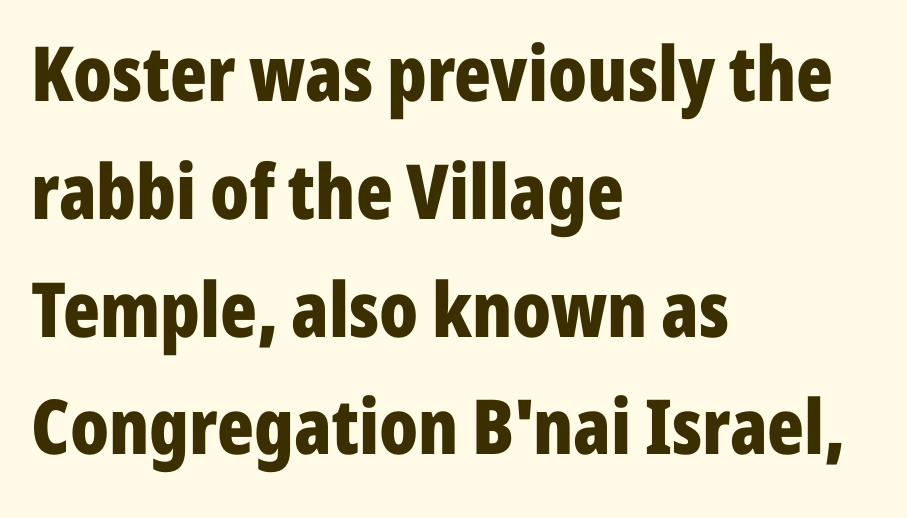
Notice how the stems are strictly vertical — no italics here. Underline: absent. Set as a true bold cut, around the 700 mark. Layout note: lines flush left.
